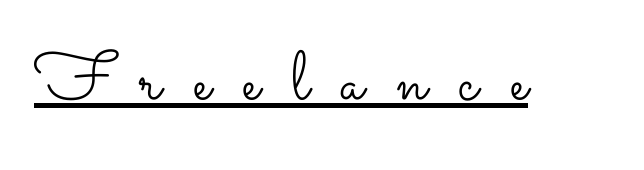
Q: Is the text bold? A: No.
Q: Is the text italic (slanted)? A: Yes.
Q: Is the text underlined? A: Yes.
Q: Is the spacing between letters normal or unusually wide? A: Unusually wide.
Q: Width (condensed, normal, or wide)? A: Wide.
Q: Stroke contrast? A: Low.
Q: x-height? A: Small.
Q: Monospaced? A: No.
